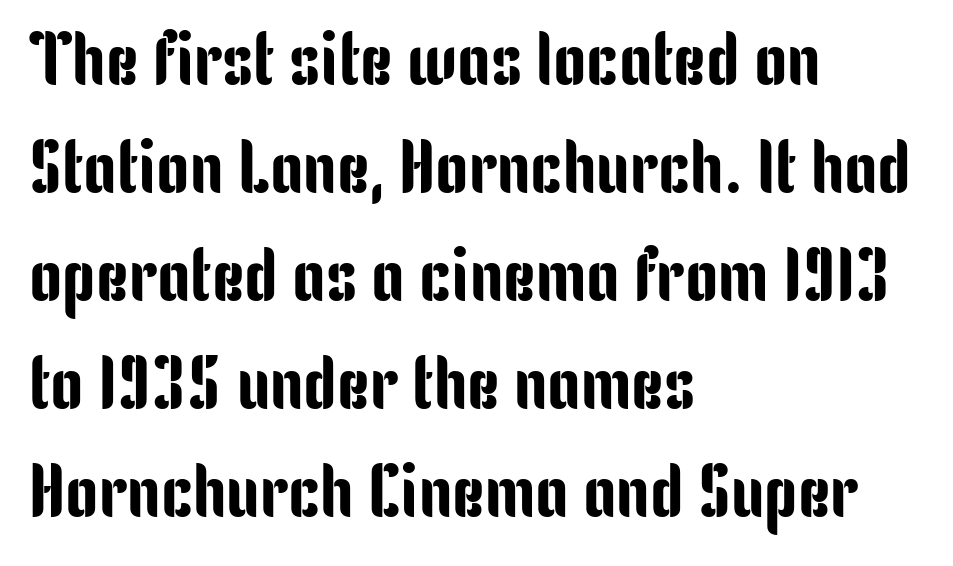
{"serif": "no", "italic": "no", "width": "condensed", "stroke_contrast": "low", "x_height": "medium", "monospaced": "no", "underline": "no", "align": "left", "line_spacing": "normal", "line_spacing_ratio": 1.46, "letter_spacing": "normal", "letter_spacing_em": 0.0, "glyph_px": 74}
